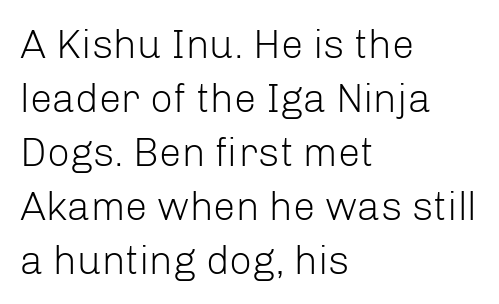
Varying glyph widths throughout — classic text-font behaviour. Unlike italic type, these characters show no tilt at all. Nothing unusual about the tracking: characters are spaced as the font intends. Letters have the restrained weight of plain body copy at most. This rendering employs a face without finishing strokes, i.e., a sans-serif.
